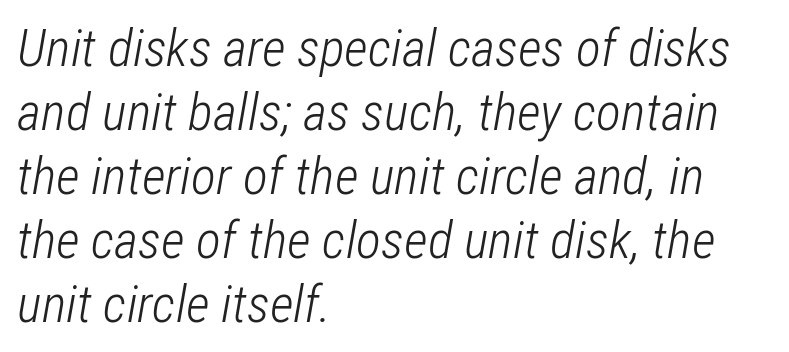
The image shows 52 px light, condensed type, italic (leaning right); set left-aligned, line spacing 1.23x, normal letter spacing, not underlined; low stroke contrast and a medium x-height.
